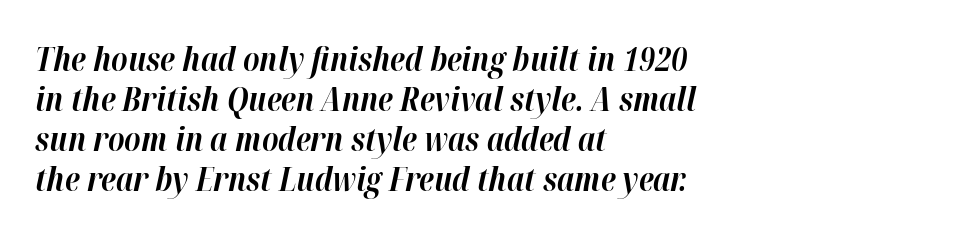
Q: Is the text bold? A: Yes.
Q: Is the text italic (slanted)? A: Yes, it leans right by about 12 degrees.
Q: Is the text underlined? A: No.
Q: How is the paragraph aligned? A: Left-aligned.
Q: Is the spacing between letters normal or unusually wide? A: Normal.
Q: Width (condensed, normal, or wide)? A: Normal.
Q: Stroke contrast? A: High.
Q: x-height? A: Medium.
Q: Monospaced? A: No.
